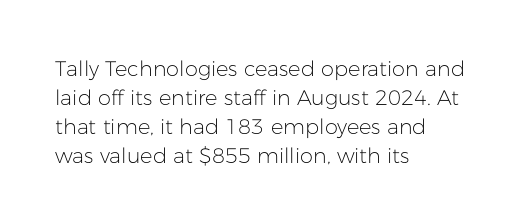
Q: Is the text bold? A: No.
Q: Is the text italic (slanted)? A: No, it is upright.
Q: Is the text underlined? A: No.
Q: How is the paragraph aligned? A: Left-aligned.
Q: Is the spacing between letters normal or unusually wide? A: Normal.
Q: Is the spacing between lines tight, normal or loose? A: Normal.
